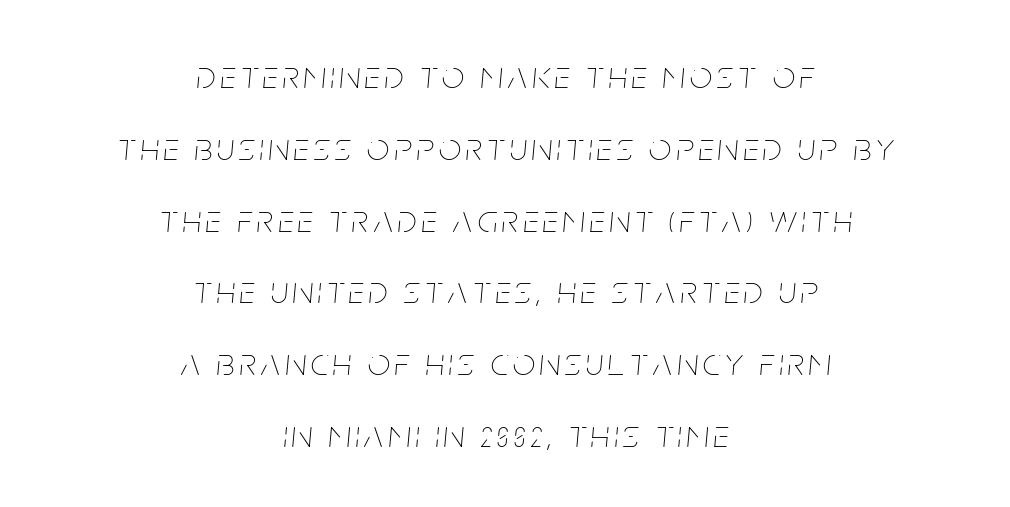
Note the varied advance widths — an 'i' is clearly narrower than an 'm'. Would a proofreader flag this as italicized? Yes. This rendering features lettering with no underline. No letter is thick-stroked: the sample isn't bold.
